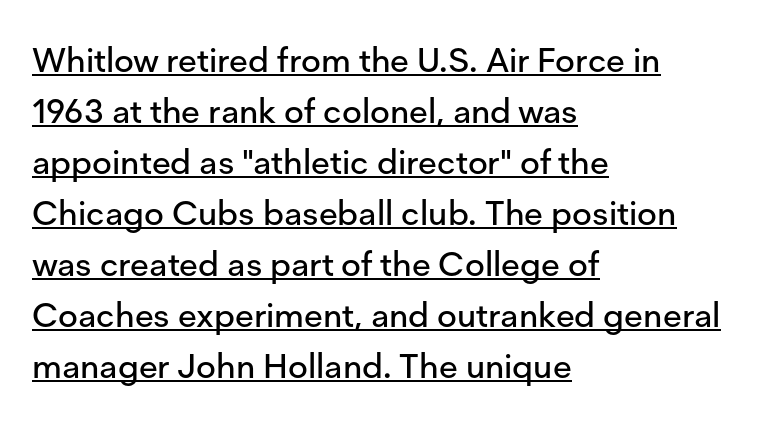
The typesetter has applied underlining to the passage shown. Serifs: no, the terminals of the letterforms are clean. Line starts are locked; line ends wander. What stands out about the letter spacing? Nothing — it is the standard amount. The passage shown stacks its lines at a standard gap. Spacing verdict: proportional, widths tailored to each character.
